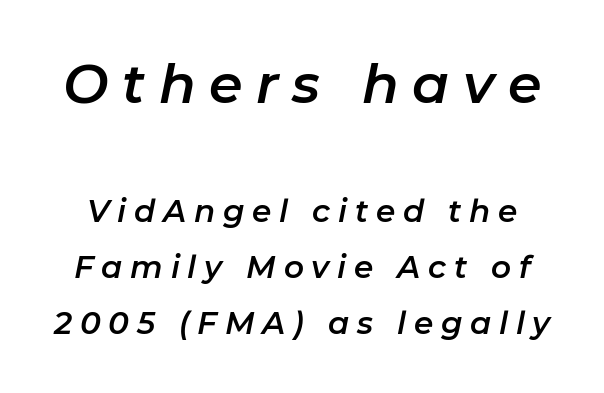
{"italic": "yes", "lean": "right", "slant_degrees": 11, "width": "normal", "stroke_contrast": "low", "x_height": "medium", "monospaced": "no", "underline": "no", "line_spacing_ratio": 1.81, "letter_spacing": "wide", "letter_spacing_em": 0.25, "larger_block": "first", "size_ratio": 1.74, "glyph_px": 54}
